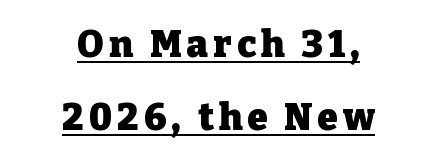
The image shows 37 px heavy serif type, upright; set centered, loose line spacing (1.98x), underlined; low stroke contrast and a medium x-height.
